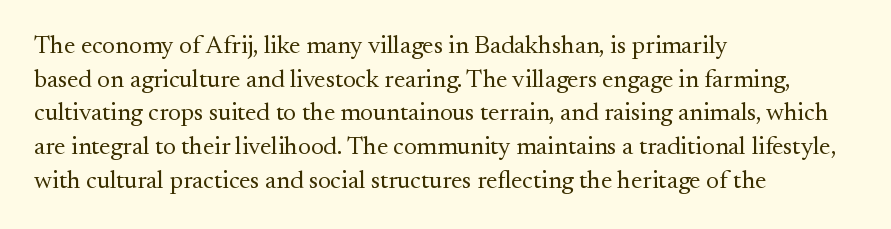
Honestly, there is no underline to notice here at all. When letters stand straight like this, we call the style roman or upright. The passage shown stacks its lines at a standard gap. Horizontal alignment here is leftward, the default for most running prose. Ink coverage per letter is moderate at most.
